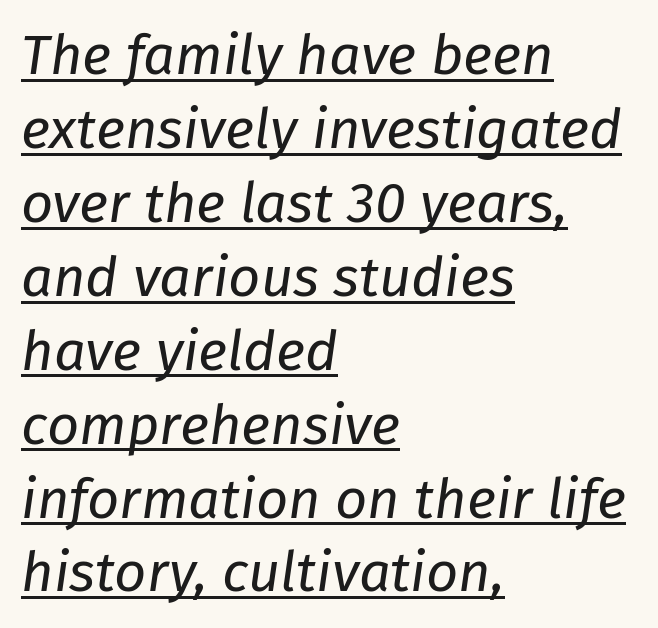
The words here are underlined. Slanted lettering throughout. The rendering uses natural spacing where letterforms have individual widths. Short and long lines alike share a common starting point at left. Honestly, the row spacing looks completely unremarkable. No extra ink here — the face is not bold.
